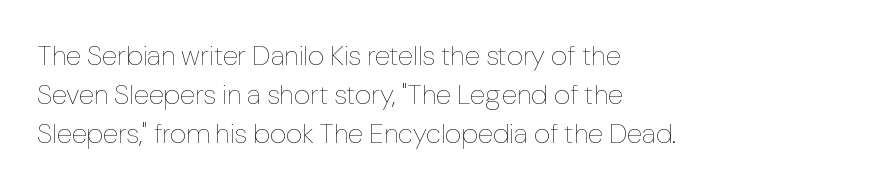
{"italic": "no", "bold": "no", "weight": "thin", "width": "normal", "stroke_contrast": "low", "x_height": "medium", "monospaced": "no", "underline": "no", "align": "left", "line_spacing": "normal", "line_spacing_ratio": 1.4, "letter_spacing": "normal", "letter_spacing_em": 0.0, "glyph_px": 28}
